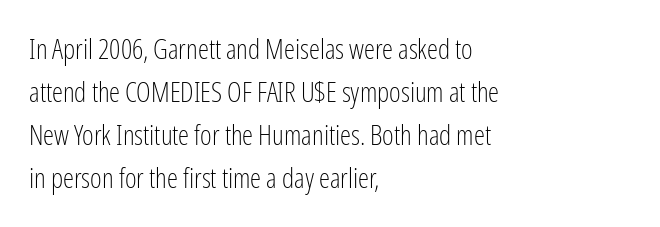
{"serif": "no", "italic": "no", "bold": "no", "weight": "light", "width": "condensed", "stroke_contrast": "low", "x_height": "medium", "monospaced": "no", "underline": "no", "align": "left", "line_spacing": "normal", "line_spacing_ratio": 1.54, "letter_spacing": "normal", "letter_spacing_em": 0.0, "glyph_px": 28}
